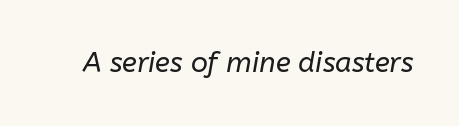
The glyphs look as if they've been sheared to an angle. The gaps between neighbouring characters are ordinary and unremarkable. Is the type heavy? It reads as light-to-regular instead. Is this a fixed-width face? No — the glyphs have proportional, varying widths. No word sits above an underline.
